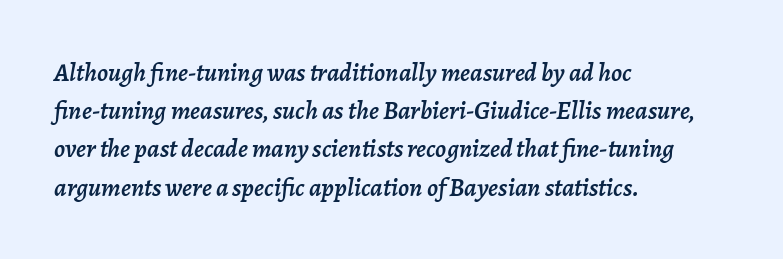
{"italic": "yes", "lean": "right", "slant_degrees": 7, "underline": "no", "align": "left", "line_spacing": "normal", "line_spacing_ratio": 1.47, "letter_spacing": "normal", "letter_spacing_em": 0.0, "glyph_px": 26}
